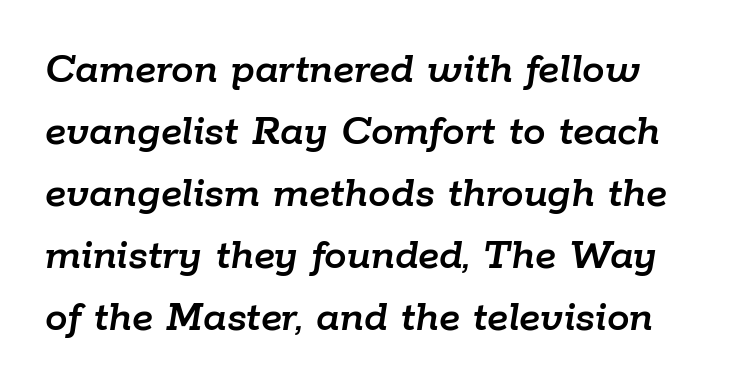
{"italic": "yes", "lean": "right", "slant_degrees": 9, "width": "normal", "stroke_contrast": "low", "x_height": "medium", "monospaced": "no", "underline": "no", "line_spacing": "normal", "line_spacing_ratio": 1.38, "letter_spacing": "normal", "letter_spacing_em": 0.0, "glyph_px": 45}
